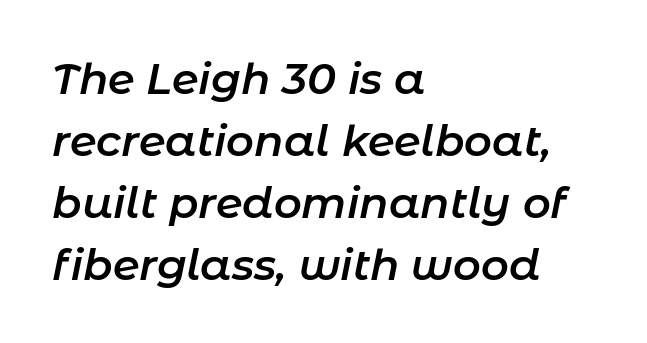
The image shows 43 px semibold type, italic (leaning right); set left-aligned, normal line spacing (1.44x), normal letter spacing, not underlined; low stroke contrast and a medium x-height.
